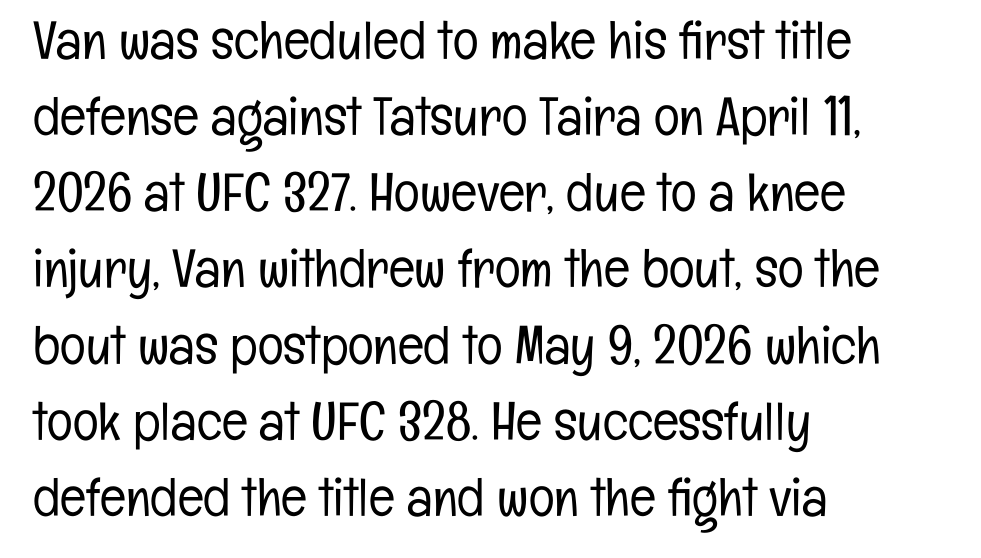
Q: Is the text bold? A: No.
Q: Is the text italic (slanted)? A: No, it is upright.
Q: Is the typeface a serif or a sans-serif typeface? A: Sans-serif.
Q: Is the text underlined? A: No.
Q: How is the paragraph aligned? A: Left-aligned.
Q: Is the spacing between letters normal or unusually wide? A: Normal.
Q: Is the spacing between lines tight, normal or loose? A: Normal.
Q: Width (condensed, normal, or wide)? A: Condensed.
Q: Stroke contrast? A: Low.
Q: x-height? A: Medium.
Q: Monospaced? A: No.
